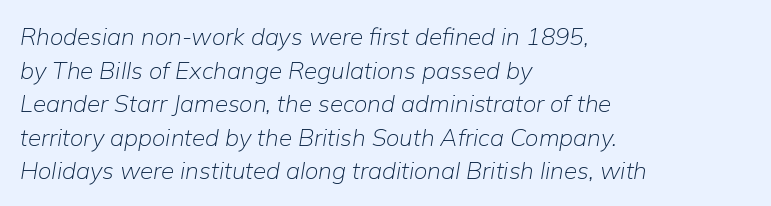
Clear beneath every line of the passage. What's the leading like? Ordinary, nothing unusual. Caption: multi-line text, flush left, ragged right. If you drew a line through each stem, it would be angled. There is no visible air inserted between adjacent glyphs. The strokes carry an ordinary text weight at most.
